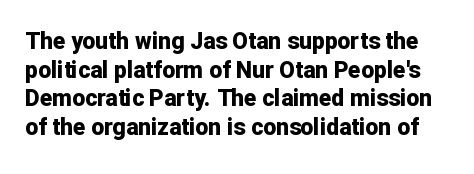
The image shows 23 px bold type, upright; set normal line spacing (1.25x), normal letter spacing, not underlined.
